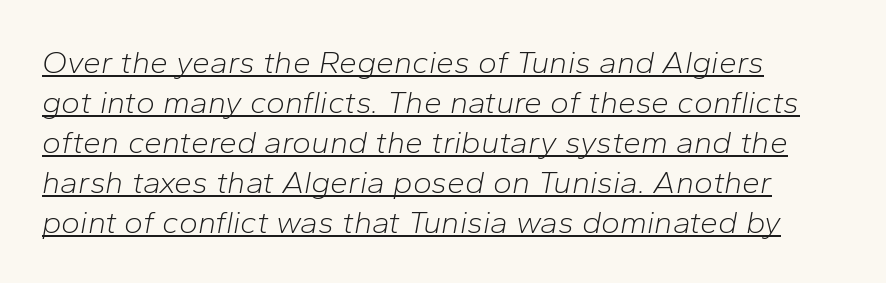
The image shows 32 px light type, italic (leaning right); set left-aligned, normal line spacing (1.25x), normal letter spacing, underlined; low stroke contrast and a medium x-height.
